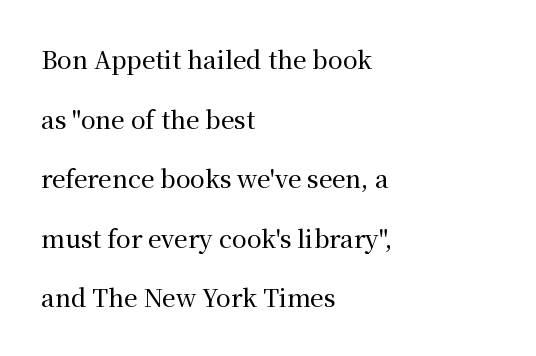
{"italic": "no", "underline": "no", "align": "left", "line_spacing": "loose", "line_spacing_ratio": 2.48, "letter_spacing": "normal", "letter_spacing_em": 0.0, "glyph_px": 24}
